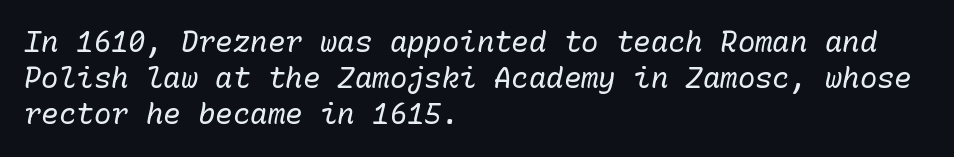
{"italic": "yes", "lean": "right", "slant_degrees": 10, "bold": "no", "weight": "regular", "width": "normal", "stroke_contrast": "low", "x_height": "medium", "monospaced": "yes", "underline": "no", "align": "left", "line_spacing": "normal", "line_spacing_ratio": 1.25, "letter_spacing": "normal", "letter_spacing_em": 0.0, "glyph_px": 29}
